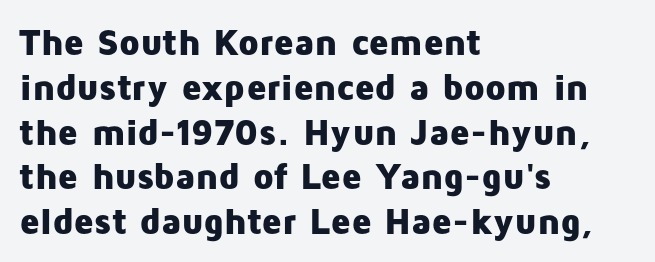
{"serif": "no", "italic": "no", "bold": "yes", "weight": "heavy", "width": "normal", "stroke_contrast": "low", "x_height": "medium", "monospaced": "no", "underline": "no", "align": "left", "line_spacing_ratio": 1.21, "letter_spacing": "normal", "letter_spacing_em": 0.0, "glyph_px": 37}
